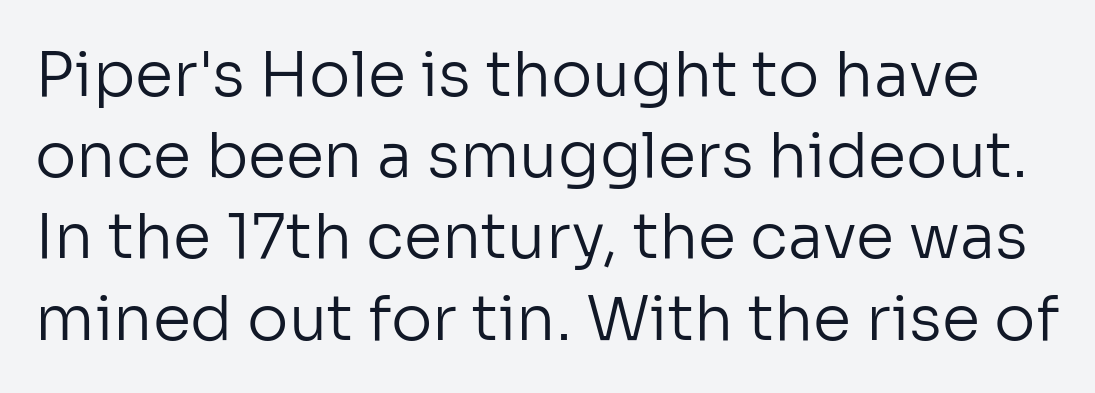
Q: Is the text bold? A: No.
Q: Is the text italic (slanted)? A: No, it is upright.
Q: Is the typeface a serif or a sans-serif typeface? A: Sans-serif.
Q: Is the text underlined? A: No.
Q: Is the spacing between letters normal or unusually wide? A: Normal.
Q: Is the spacing between lines tight, normal or loose? A: Normal.
Q: Width (condensed, normal, or wide)? A: Normal.
Q: Stroke contrast? A: Low.
Q: x-height? A: Medium.
Q: Monospaced? A: No.
